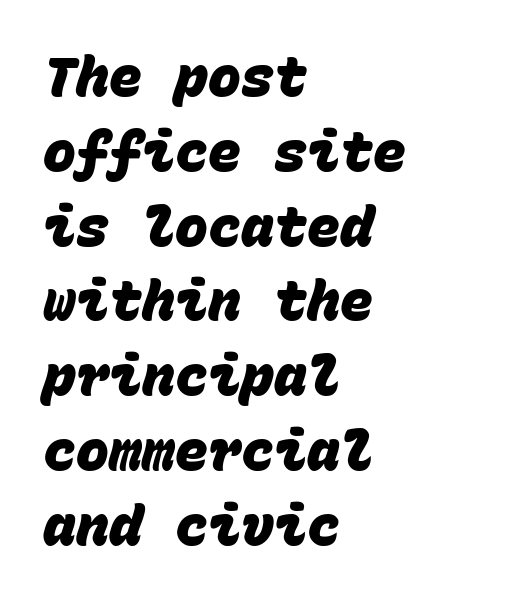
{"serif": "no", "bold": "yes", "weight": "heavy", "width": "normal", "stroke_contrast": "low", "x_height": "large", "monospaced": "yes", "underline": "no", "align": "left", "line_spacing": "normal", "line_spacing_ratio": 1.36, "letter_spacing": "normal", "letter_spacing_em": 0.0, "glyph_px": 55}
